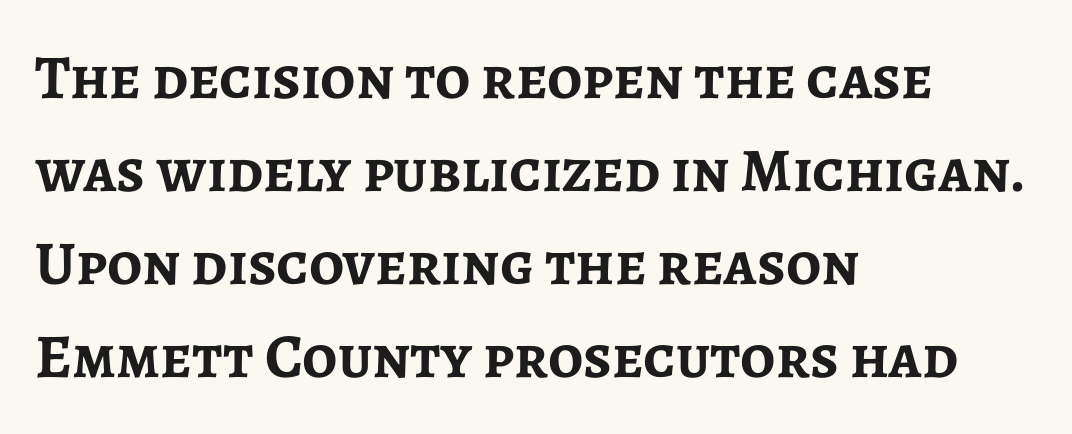
{"serif": "no", "italic": "no", "bold": "yes", "weight": "semibold", "width": "normal", "stroke_contrast": "low", "x_height": "medium", "monospaced": "no", "underline": "no", "align": "left", "line_spacing": "normal", "line_spacing_ratio": 1.5, "letter_spacing": "normal", "letter_spacing_em": 0.0, "glyph_px": 62}
